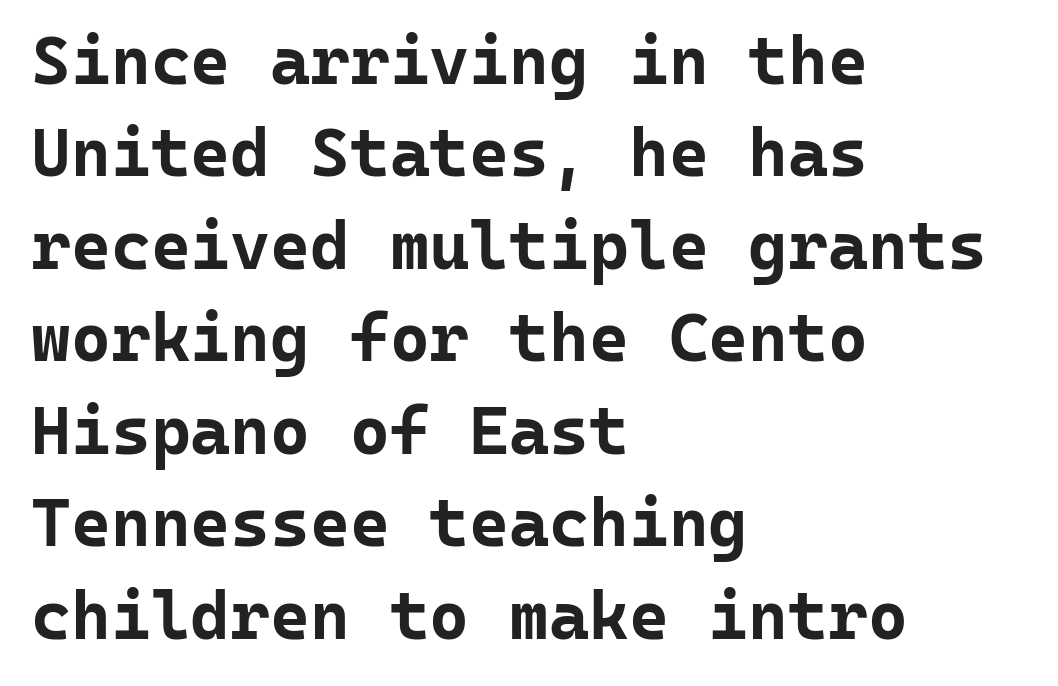
Left-aligned paragraph, ragged on the right. The passage shown is typed in a monospace face where columns stay perfectly aligned. To sum up the face: it is a sans, with no serifs. Designer's note — italics off, roman on. Is the type bold? Yes — the strokes are clearly thick and heavy.
